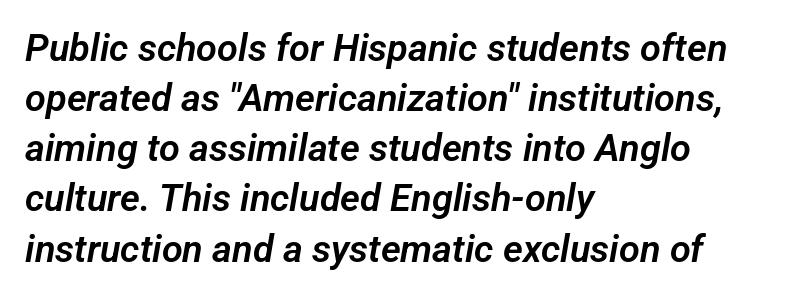
Q: Is the typeface a serif or a sans-serif typeface? A: Sans-serif.
Q: Is the text underlined? A: No.
Q: How is the paragraph aligned? A: Left-aligned.
Q: Is the spacing between letters normal or unusually wide? A: Normal.
Q: Is the spacing between lines tight, normal or loose? A: Normal.
Q: Width (condensed, normal, or wide)? A: Normal.
Q: Stroke contrast? A: Low.
Q: x-height? A: Medium.
Q: Monospaced? A: No.
